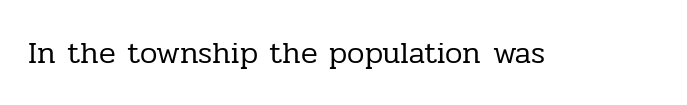
Q: Is the text bold? A: No.
Q: Is the text italic (slanted)? A: No, it is upright.
Q: Is the typeface a serif or a sans-serif typeface? A: Serif.
Q: Is the text underlined? A: No.
Q: Is the spacing between letters normal or unusually wide? A: Normal.
Q: Width (condensed, normal, or wide)? A: Normal.
Q: Stroke contrast? A: Low.
Q: x-height? A: Medium.
Q: Monospaced? A: No.
